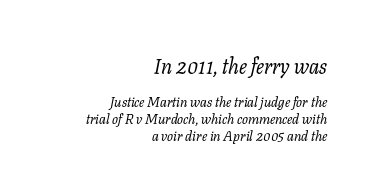
If you squint, the top block still reads clearly — it's the larger of the two. Is this a heavy cut? Hardly; it is regular or lighter. A typesetter would call this zero additional tracking. The rendering applies a slant to the glyphs. Each line ends at the same right margin while the left side varies.
